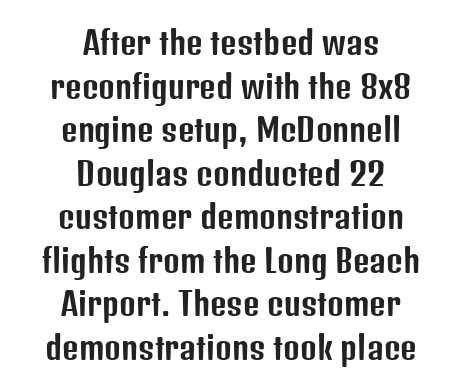
Q: Is the text italic (slanted)? A: No, it is upright.
Q: Is the typeface a serif or a sans-serif typeface? A: Sans-serif.
Q: Is the text underlined? A: No.
Q: How is the paragraph aligned? A: Centered.
Q: Is the spacing between letters normal or unusually wide? A: Normal.
Q: Is the spacing between lines tight, normal or loose? A: Normal.
Q: Width (condensed, normal, or wide)? A: Condensed.
Q: Stroke contrast? A: Low.
Q: x-height? A: Medium.
Q: Monospaced? A: No.
